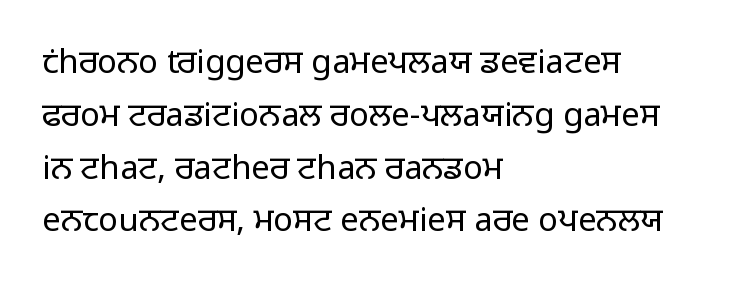
Q: Is the text bold? A: No.
Q: Is the text italic (slanted)? A: No, it is upright.
Q: Is the typeface a serif or a sans-serif typeface? A: Sans-serif.
Q: Is the text underlined? A: No.
Q: How is the paragraph aligned? A: Left-aligned.
Q: Is the spacing between letters normal or unusually wide? A: Normal.
Q: Is the spacing between lines tight, normal or loose? A: Normal.
Q: Width (condensed, normal, or wide)? A: Normal.
Q: Stroke contrast? A: Low.
Q: x-height? A: Medium.
Q: Monospaced? A: No.
